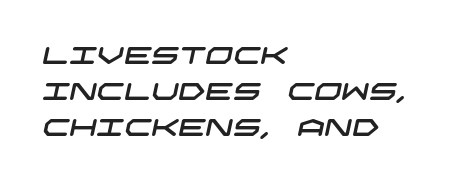
{"underline": "no", "align": "left", "line_spacing": "normal", "line_spacing_ratio": 1.49, "letter_spacing": "normal", "letter_spacing_em": 0.0, "glyph_px": 24}
